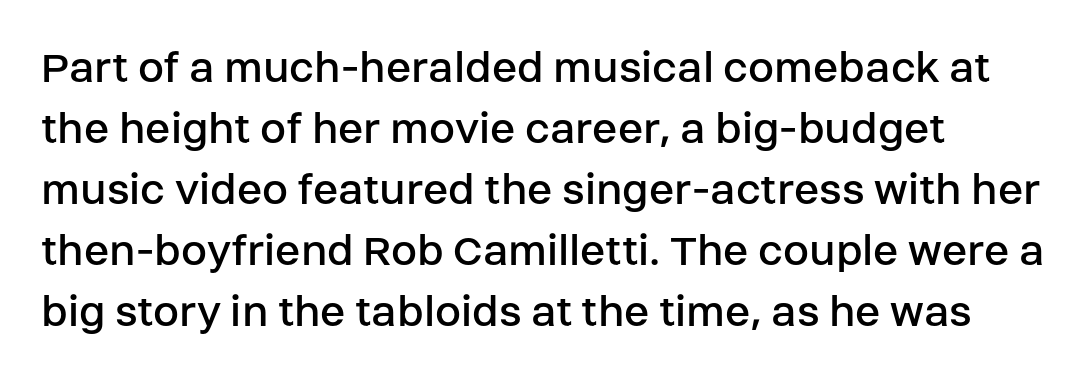
Q: Is the text bold? A: No.
Q: Is the text italic (slanted)? A: No, it is upright.
Q: Is the typeface a serif or a sans-serif typeface? A: Sans-serif.
Q: Is the text underlined? A: No.
Q: Is the spacing between letters normal or unusually wide? A: Normal.
Q: Is the spacing between lines tight, normal or loose? A: Normal.
Q: Width (condensed, normal, or wide)? A: Normal.
Q: Stroke contrast? A: Low.
Q: x-height? A: Large.
Q: Monospaced? A: No.
